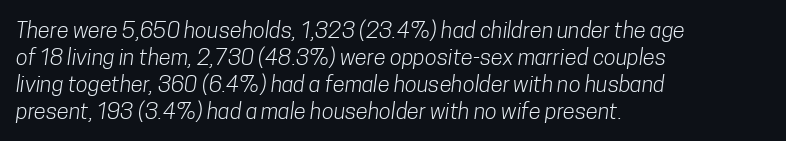
Has an underline been added? It has not. Layout note: lines flush left. The face looks like a standard text weight, possibly lighter. Caption: standard tracking, unaltered.
